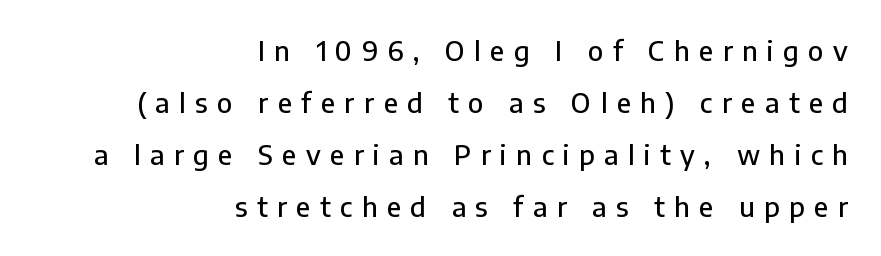
{"italic": "no", "underline": "no", "align": "right", "line_spacing": "loose", "line_spacing_ratio": 1.92, "letter_spacing": "wide", "letter_spacing_em": 0.35, "glyph_px": 27}
